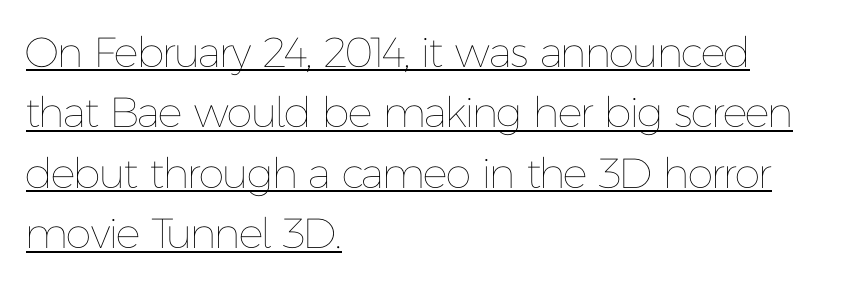
Q: Is the text bold? A: No.
Q: Is the text italic (slanted)? A: No, it is upright.
Q: Is the text underlined? A: Yes.
Q: How is the paragraph aligned? A: Left-aligned.
Q: Is the spacing between letters normal or unusually wide? A: Normal.
Q: Is the spacing between lines tight, normal or loose? A: Normal.
Q: Width (condensed, normal, or wide)? A: Normal.
Q: Stroke contrast? A: Low.
Q: x-height? A: Medium.
Q: Monospaced? A: No.
